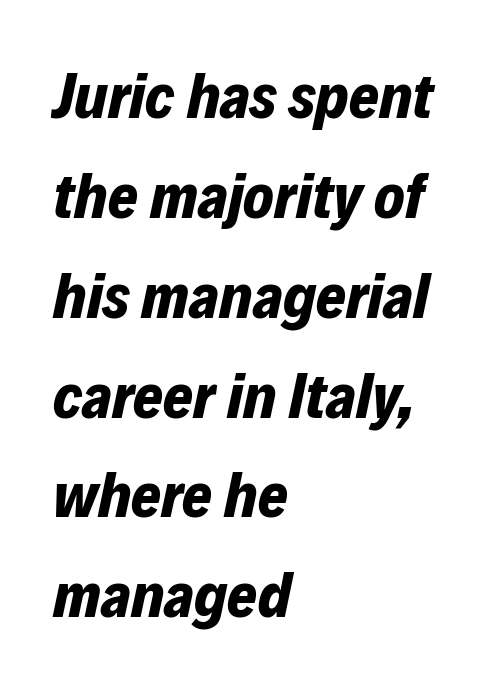
The image shows 64 px bold type, italic (leaning right); set left-aligned, normal line spacing (1.56x), normal letter spacing, not underlined; low stroke contrast and a medium x-height.
